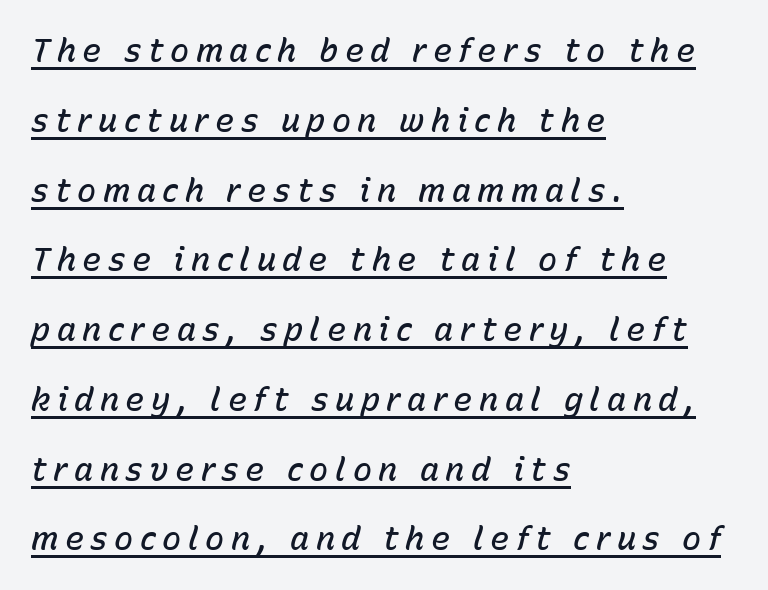
The paragraph has a hard left edge and a soft right edge. The tracking reads as deliberately expanded to a designer's eye. Quick note: interline space is abundant. A typesetter would mark this as italic.
